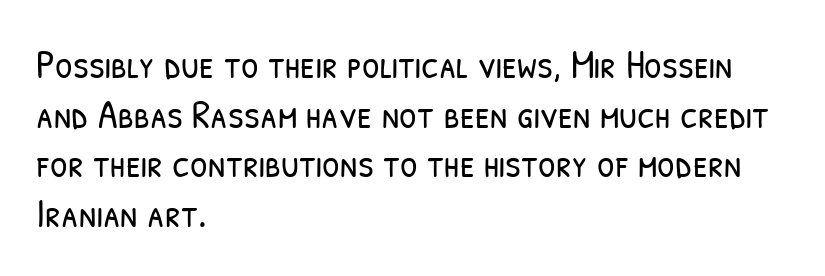
{"serif": "no", "bold": "no", "weight": "light", "width": "condensed", "stroke_contrast": "low", "x_height": "medium", "monospaced": "no", "underline": "no", "align": "left", "line_spacing_ratio": 1.24, "letter_spacing": "normal", "letter_spacing_em": 0.0, "glyph_px": 40}
